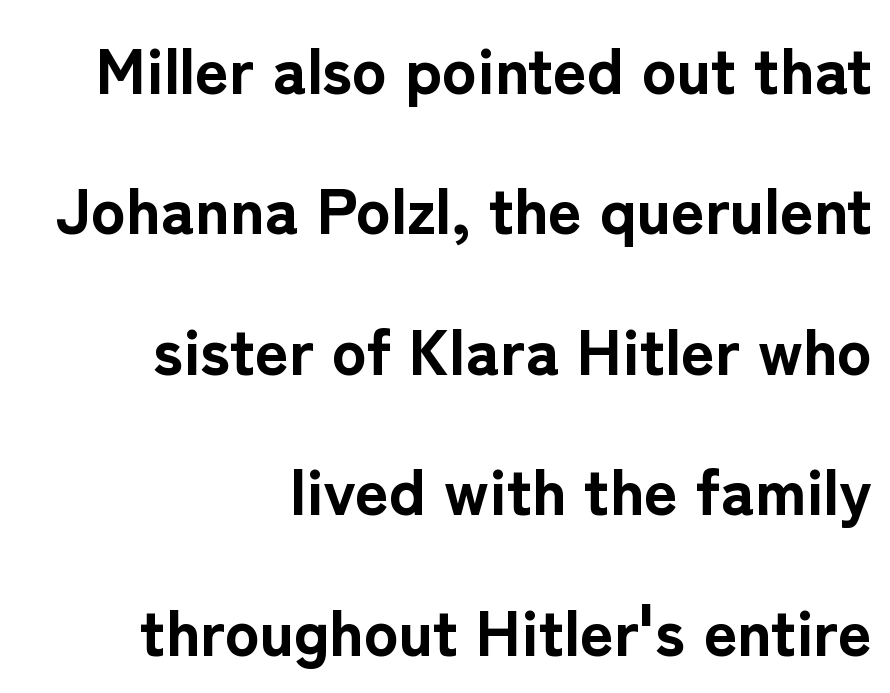
Q: Is the text bold? A: Yes.
Q: Is the text italic (slanted)? A: No, it is upright.
Q: Is the typeface a serif or a sans-serif typeface? A: Sans-serif.
Q: Is the text underlined? A: No.
Q: How is the paragraph aligned? A: Right-aligned.
Q: Is the spacing between letters normal or unusually wide? A: Normal.
Q: Is the spacing between lines tight, normal or loose? A: Loose.
Q: Width (condensed, normal, or wide)? A: Normal.
Q: Stroke contrast? A: Low.
Q: x-height? A: Medium.
Q: Monospaced? A: No.
